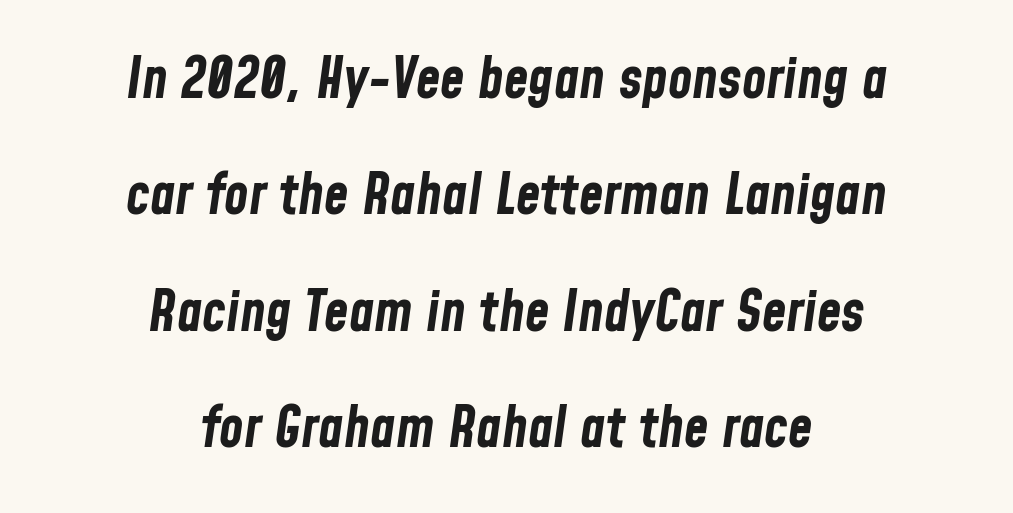
Airy leading. The font's italic variant was chosen for this text. Where is the straight margin? There isn't one; the lines are centered. This rendering features lettering with no underline. Heavy, bold letterforms.
